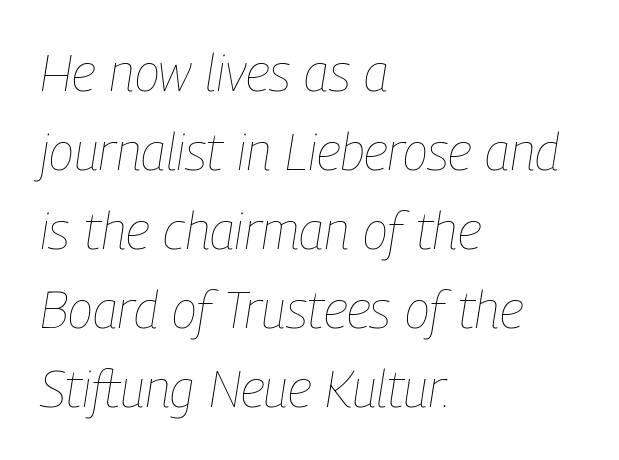
Q: Is the text bold? A: No.
Q: Is the text italic (slanted)? A: Yes, it leans right by about 9 degrees.
Q: Is the text underlined? A: No.
Q: How is the paragraph aligned? A: Left-aligned.
Q: Is the spacing between letters normal or unusually wide? A: Normal.
Q: Is the spacing between lines tight, normal or loose? A: Normal.
Q: Width (condensed, normal, or wide)? A: Condensed.
Q: Stroke contrast? A: Low.
Q: x-height? A: Medium.
Q: Monospaced? A: No.
